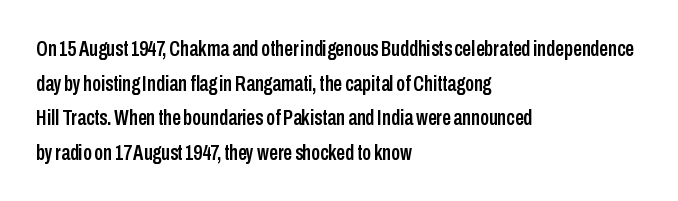
The setting favours the left margin, as ordinary paragraphs usually do. The letters stand straight up with perfectly vertical stems. Baseline-to-baseline distance is the conventional proportion of letter height. Beneath every word, the page is bare. Is the letter spacing exaggerated? No — it looks like the ordinary default.
